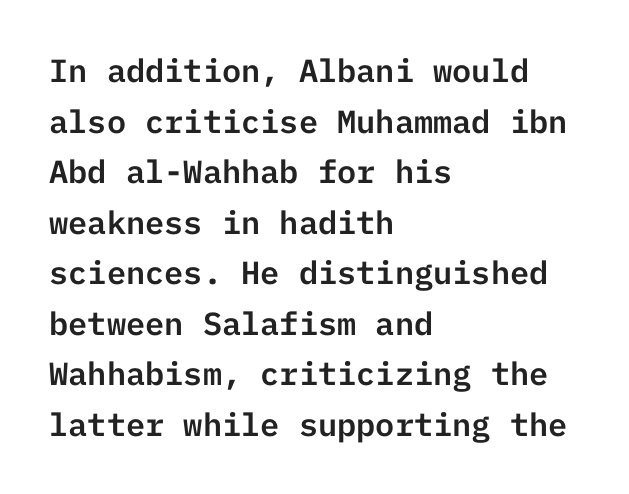
Notice how the stems are strictly vertical — no italics here. Casual observation: everything's shoved over to the left. Vertically, the passage feels balanced, rows spaced as you'd expect. How are the letters spaced? Ordinarily, with no added tracking. Lines of text with bare space underneath. Observe the absence of serifs on each vertical stroke in this sample.
